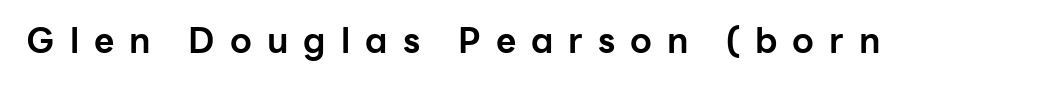
{"serif": "no", "italic": "no", "bold": "yes", "weight": "bold", "width": "normal", "stroke_contrast": "low", "x_height": "medium", "monospaced": "no", "underline": "no", "letter_spacing": "wide", "letter_spacing_em": 0.43, "glyph_px": 35}
